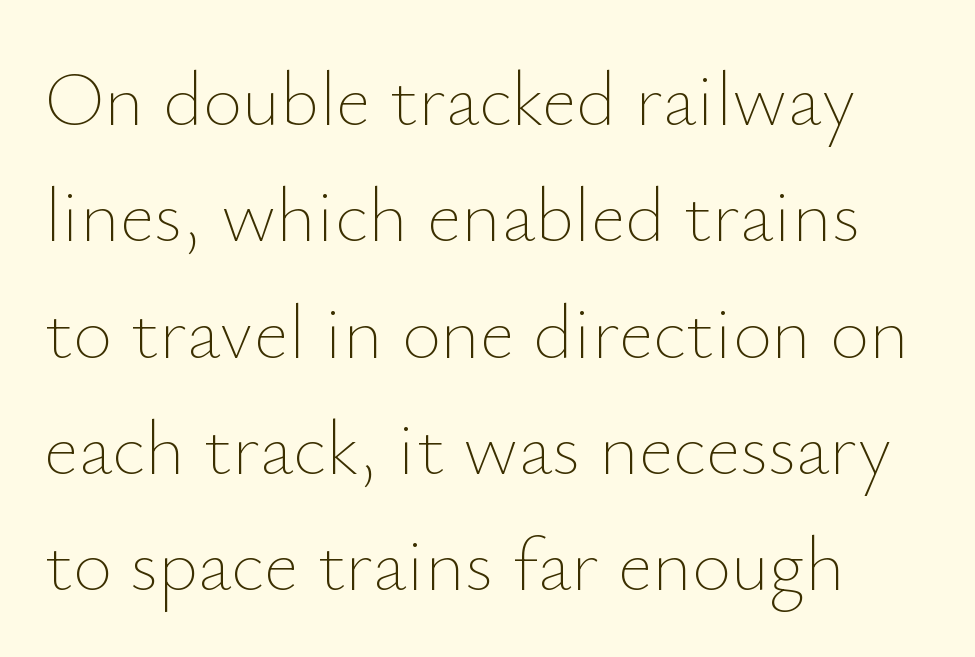
Q: Is the text bold? A: No.
Q: Is the text italic (slanted)? A: No, it is upright.
Q: Is the text underlined? A: No.
Q: Is the spacing between letters normal or unusually wide? A: Normal.
Q: Is the spacing between lines tight, normal or loose? A: Normal.
Q: Width (condensed, normal, or wide)? A: Normal.
Q: Stroke contrast? A: Low.
Q: x-height? A: Small.
Q: Monospaced? A: No.
